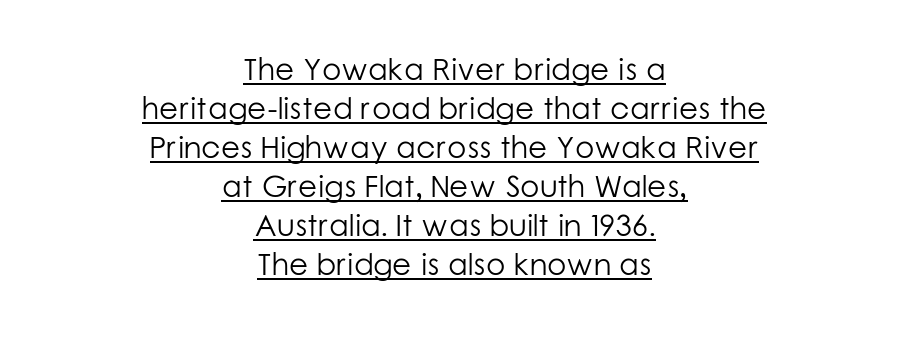
Q: Is the text bold? A: No.
Q: Is the text italic (slanted)? A: No, it is upright.
Q: Is the typeface a serif or a sans-serif typeface? A: Sans-serif.
Q: Is the text underlined? A: Yes.
Q: How is the paragraph aligned? A: Centered.
Q: Is the spacing between letters normal or unusually wide? A: Normal.
Q: Is the spacing between lines tight, normal or loose? A: Normal.
Q: Width (condensed, normal, or wide)? A: Normal.
Q: Stroke contrast? A: Low.
Q: x-height? A: Medium.
Q: Monospaced? A: No.
